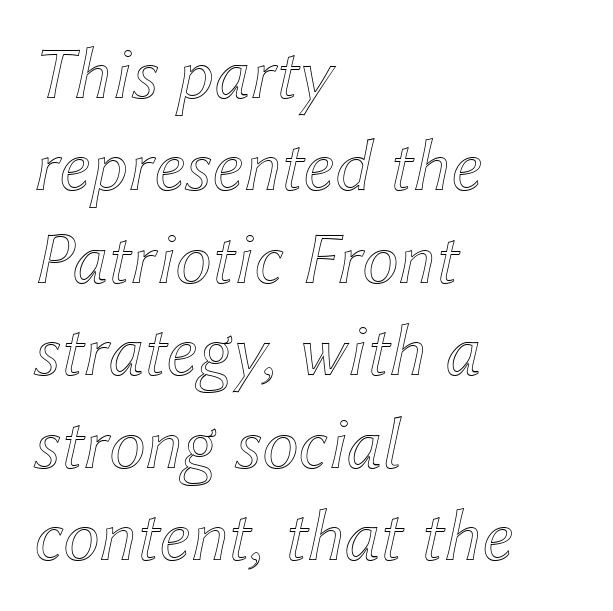
Does the copy run flush right? No — it runs flush left. A typesetter would call this leading conventional body-copy spacing. Posture: slanted. These lines are rendered in a variable-pitch font.
